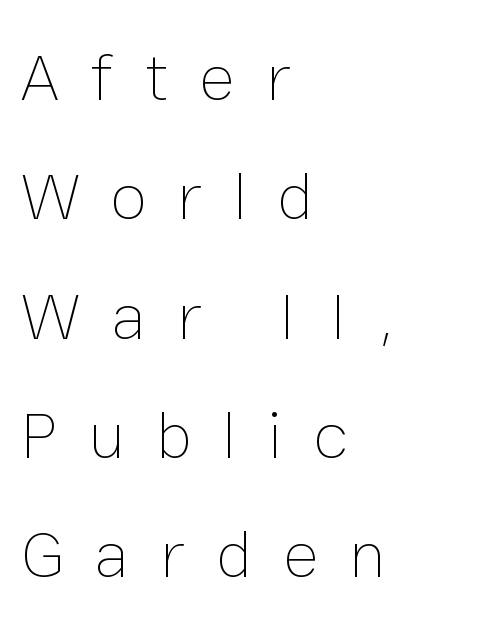
The image shows 67 px thin type, upright; set left-aligned, line spacing 1.78x, unusually wide letter spacing (+0.46 em), not underlined; low stroke contrast and a medium x-height.
